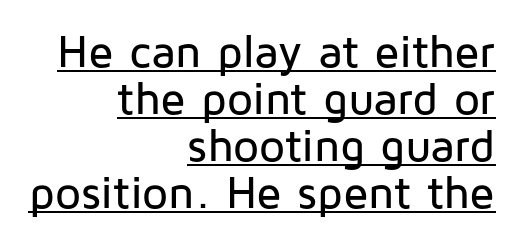
The rag falls on the left side of this text block. Every word sits above its own underline. The lettering stays uniformly vertical, giving the passage a roman look. Varying glyph widths throughout — classic text-font behaviour. This rendering employs a face without finishing strokes, i.e., a sans-serif.
